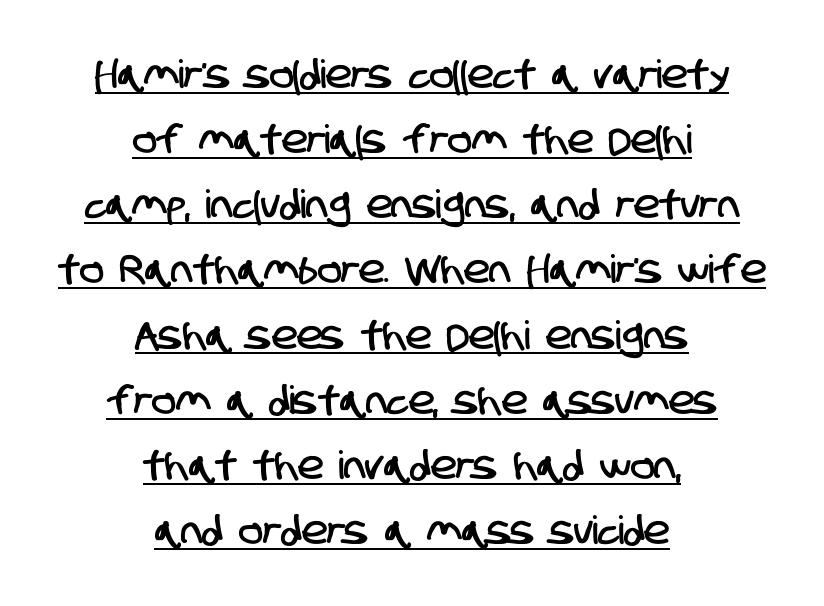
{"serif": "no", "width": "condensed", "stroke_contrast": "low", "x_height": "large", "monospaced": "no", "underline": "yes", "align": "center", "line_spacing": "normal", "line_spacing_ratio": 1.67, "letter_spacing": "normal", "letter_spacing_em": 0.0, "glyph_px": 39}
